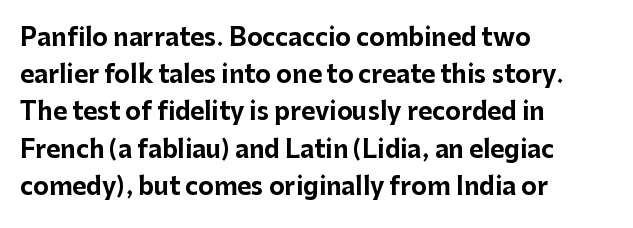
The passage shown has conventional tracking throughout. Underline: absent. The lines in this sample share a left origin and differ only in where they stop. These lines carry a lot of weight — the face is fully bold. Leading: standard. Characters remain perfectly vertical along every line.
